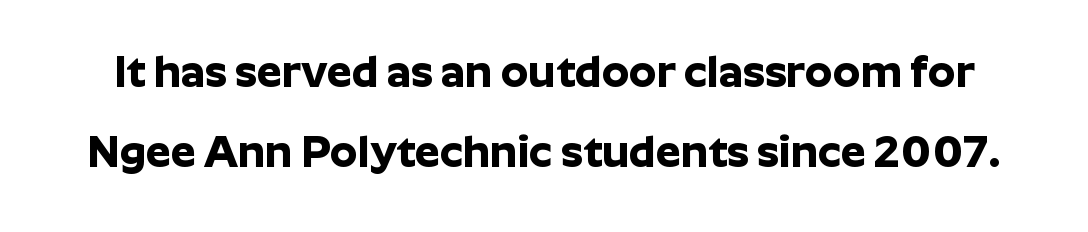
Q: Is the text bold? A: Yes.
Q: Is the text italic (slanted)? A: No, it is upright.
Q: Is the typeface a serif or a sans-serif typeface? A: Sans-serif.
Q: Is the text underlined? A: No.
Q: Is the spacing between letters normal or unusually wide? A: Normal.
Q: Width (condensed, normal, or wide)? A: Normal.
Q: Stroke contrast? A: Low.
Q: x-height? A: Medium.
Q: Monospaced? A: No.
